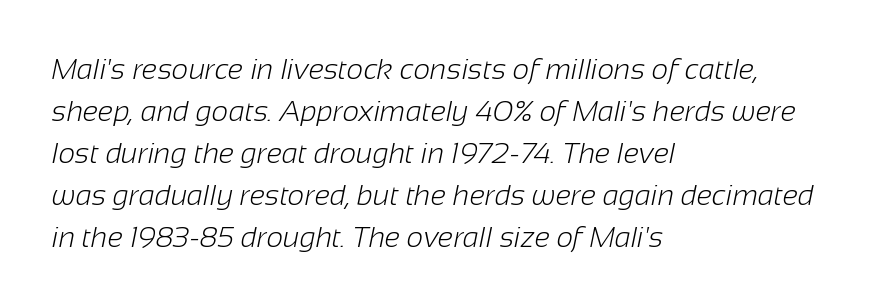
Type without underlining. Stroke thickness stays within the range of a standard reading face or lighter. The ragged edge is on the right, which tells us the setting is flush left. Spacing verdict: proportional, widths tailored to each character.
